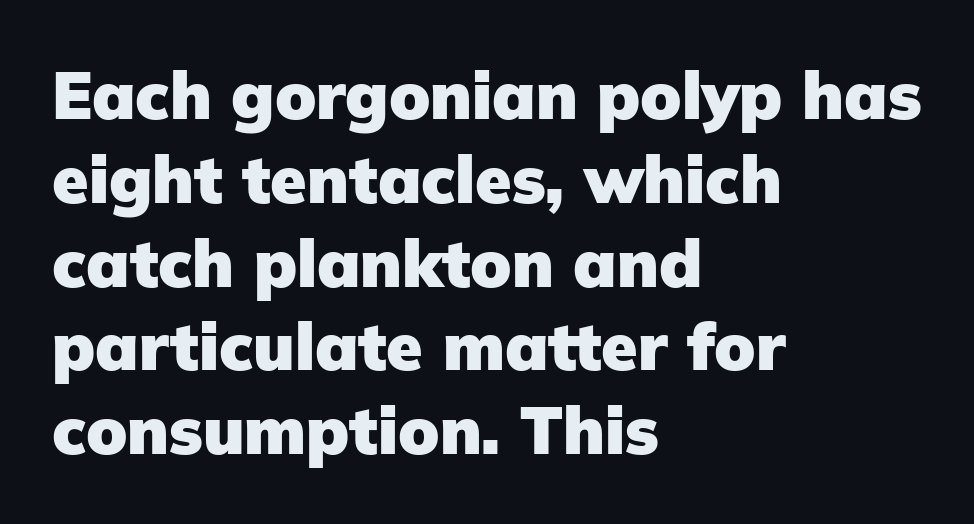
Q: Is the text bold? A: Yes.
Q: Is the text italic (slanted)? A: No, it is upright.
Q: Is the typeface a serif or a sans-serif typeface? A: Sans-serif.
Q: Is the text underlined? A: No.
Q: How is the paragraph aligned? A: Left-aligned.
Q: Is the spacing between letters normal or unusually wide? A: Normal.
Q: Is the spacing between lines tight, normal or loose? A: Normal.
Q: Width (condensed, normal, or wide)? A: Normal.
Q: Stroke contrast? A: Low.
Q: x-height? A: Medium.
Q: Monospaced? A: No.
